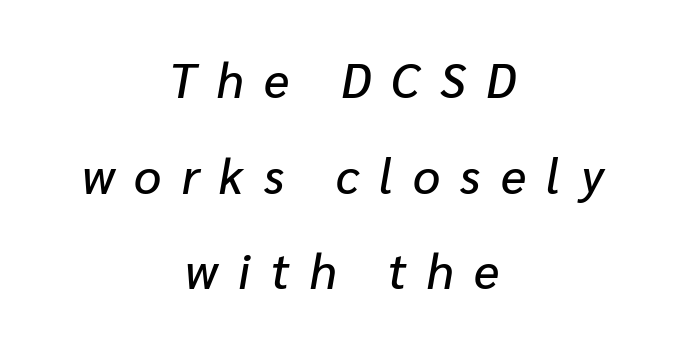
The gaps between neighbouring characters are conspicuously large. You could not count columns in this text — the font is proportionally spaced. Slant detected: the letters are inclined. Unmarked baselines from the first word to the last. Reading down the column, the eye jumps a long way to each next line.
